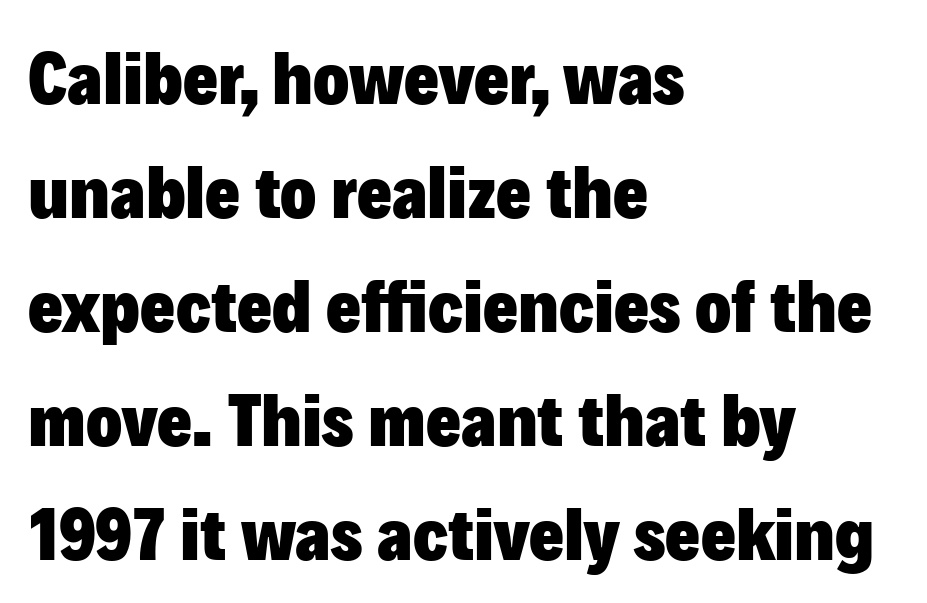
The image shows 75 px heavy sans-serif type, upright; set left-aligned, normal line spacing (1.52x), normal letter spacing, not underlined; low stroke contrast and a medium x-height.
